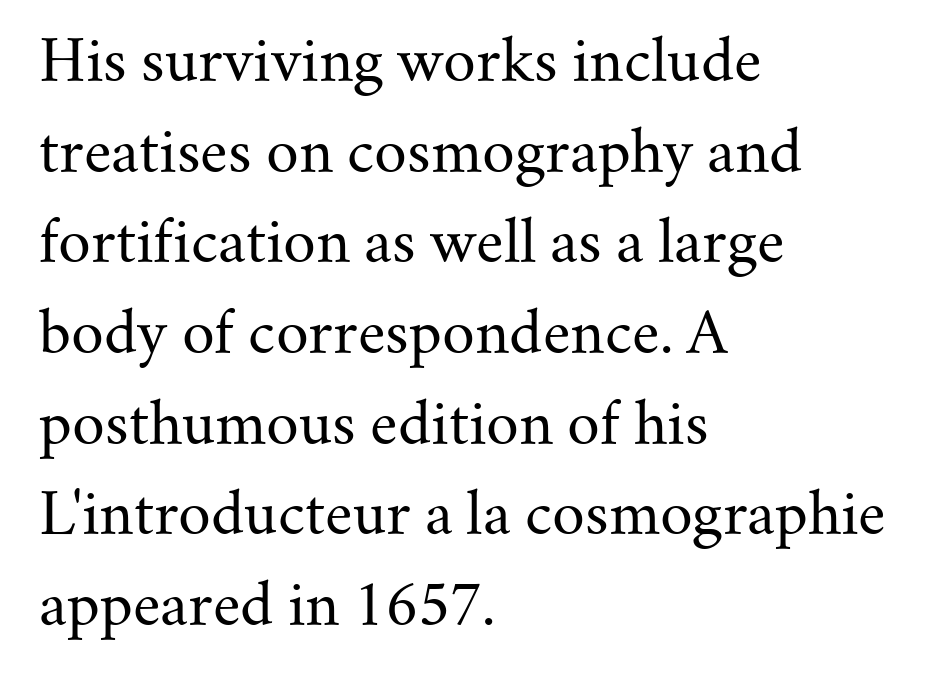
Line beginnings align vertically; line endings do not. The type family on display is of the serif kind. The rendering uses natural spacing where letterforms have individual widths. Italic: no, the glyphs are upright roman. The type is set solid horizontally, with unmodified tracking. Weight: in the light-to-regular range.
